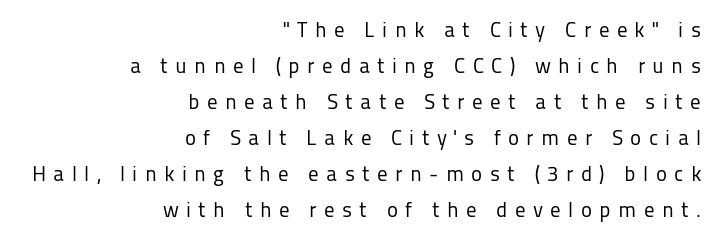
{"italic": "no", "bold": "no", "underline": "no", "align": "right", "line_spacing_ratio": 1.71, "letter_spacing": "wide", "letter_spacing_em": 0.35, "glyph_px": 21}
